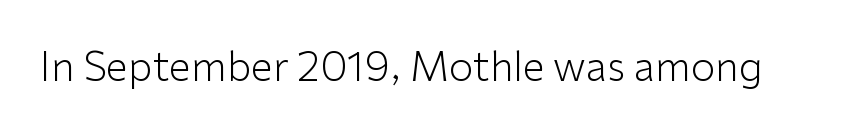
{"serif": "no", "italic": "no", "bold": "no", "weight": "light", "width": "normal", "stroke_contrast": "low", "x_height": "medium", "monospaced": "no", "underline": "no", "letter_spacing": "normal", "letter_spacing_em": 0.0, "glyph_px": 40}
